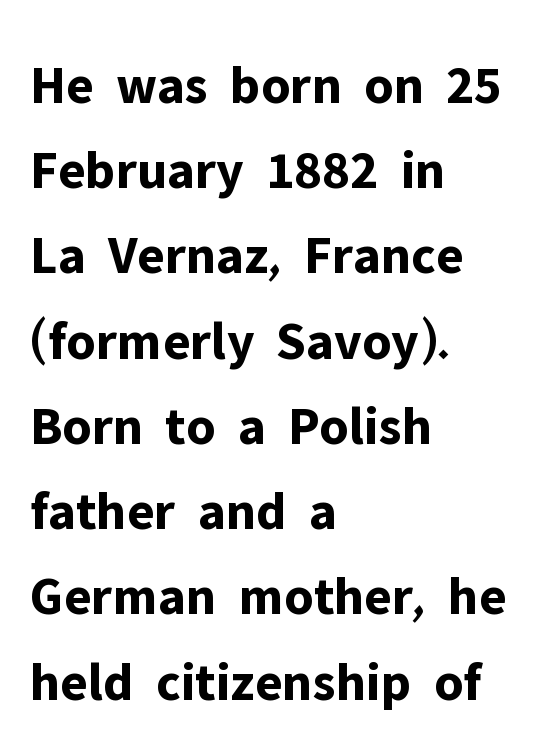
Q: Is the text bold? A: Yes.
Q: Is the text italic (slanted)? A: No, it is upright.
Q: Is the typeface a serif or a sans-serif typeface? A: Sans-serif.
Q: Is the text underlined? A: No.
Q: How is the paragraph aligned? A: Left-aligned.
Q: Is the spacing between letters normal or unusually wide? A: Normal.
Q: Is the spacing between lines tight, normal or loose? A: Normal.
Q: Width (condensed, normal, or wide)? A: Normal.
Q: Stroke contrast? A: Low.
Q: x-height? A: Medium.
Q: Monospaced? A: No.
